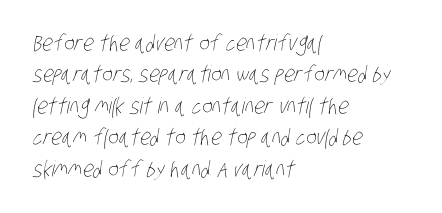
The face used here is rendered with its standard letterfit. Underlining? Definitely not there. The rows are spaced the way most documents space them. Caption: multi-line text, flush left, ragged right.
